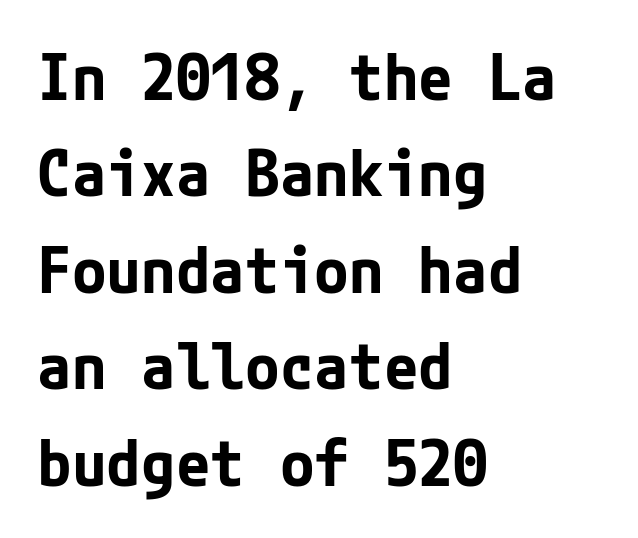
The image shows 63 px bold sans-serif type, upright; set left-aligned, normal line spacing (1.53x), normal letter spacing, not underlined; low stroke contrast and a medium x-height.
